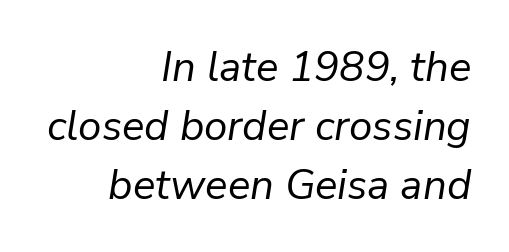
The image shows 42 px regular-weight type, italic (leaning right); set right-aligned, normal line spacing (1.4x), normal letter spacing, not underlined; low stroke contrast and a medium x-height.
